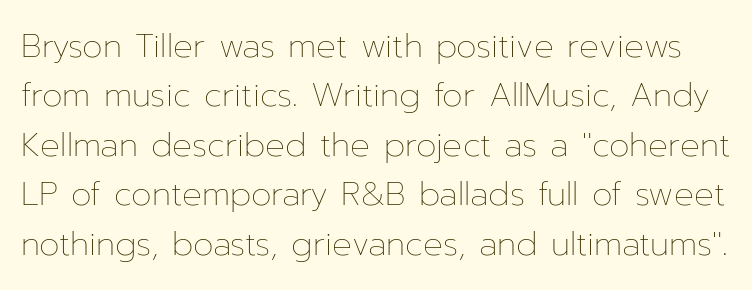
{"italic": "no", "bold": "no", "weight": "thin", "width": "normal", "stroke_contrast": "low", "x_height": "medium", "monospaced": "no", "underline": "no", "line_spacing": "normal", "line_spacing_ratio": 1.5, "letter_spacing": "normal", "letter_spacing_em": 0.0, "glyph_px": 33}
